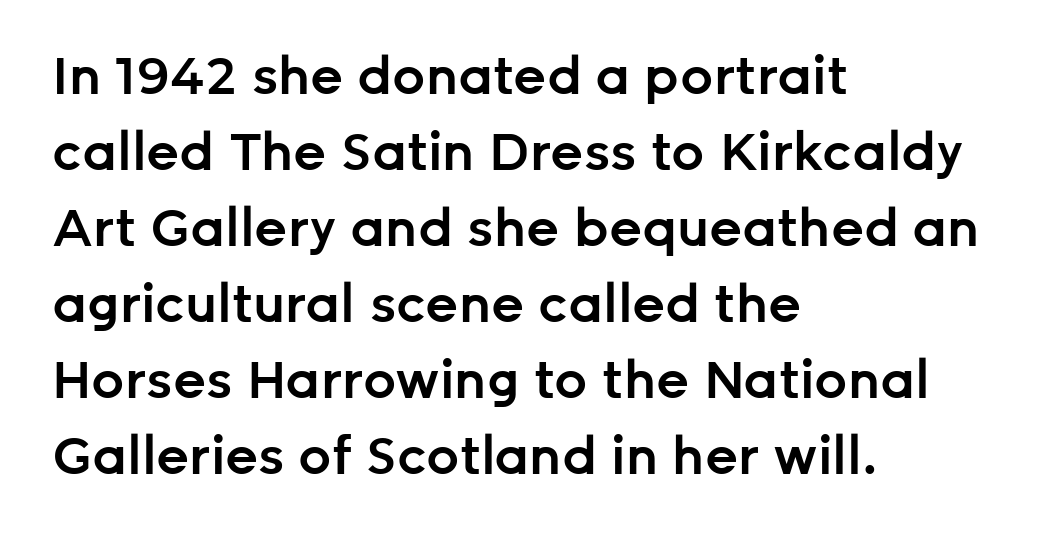
Q: Is the text bold? A: Semi-bold.
Q: Is the text italic (slanted)? A: No, it is upright.
Q: Is the typeface a serif or a sans-serif typeface? A: Sans-serif.
Q: Is the text underlined? A: No.
Q: How is the paragraph aligned? A: Left-aligned.
Q: Is the spacing between letters normal or unusually wide? A: Normal.
Q: Is the spacing between lines tight, normal or loose? A: Normal.
Q: Width (condensed, normal, or wide)? A: Normal.
Q: Stroke contrast? A: Low.
Q: x-height? A: Medium.
Q: Monospaced? A: No.
